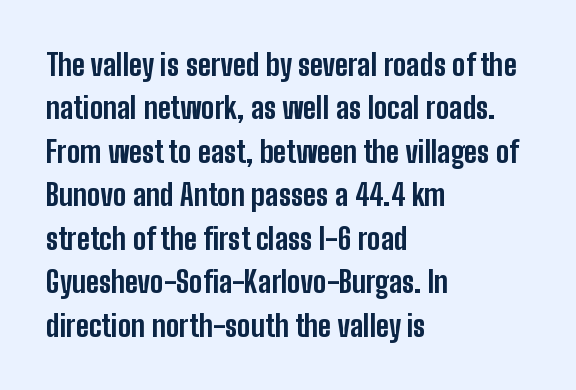
Q: Is the text bold? A: Yes.
Q: Is the text italic (slanted)? A: No, it is upright.
Q: Is the typeface a serif or a sans-serif typeface? A: Sans-serif.
Q: Is the text underlined? A: No.
Q: How is the paragraph aligned? A: Left-aligned.
Q: Is the spacing between letters normal or unusually wide? A: Normal.
Q: Is the spacing between lines tight, normal or loose? A: Normal.
Q: Width (condensed, normal, or wide)? A: Condensed.
Q: Stroke contrast? A: Low.
Q: x-height? A: Medium.
Q: Monospaced? A: No.
